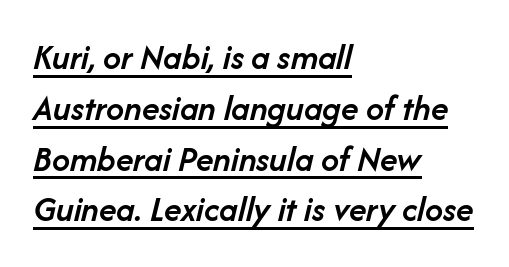
Q: Is the text bold? A: Semi-bold.
Q: Is the text italic (slanted)? A: Yes, it leans right by about 14 degrees.
Q: Is the text underlined? A: Yes.
Q: How is the paragraph aligned? A: Left-aligned.
Q: Is the spacing between letters normal or unusually wide? A: Normal.
Q: Is the spacing between lines tight, normal or loose? A: Normal.
Q: Width (condensed, normal, or wide)? A: Normal.
Q: Stroke contrast? A: Low.
Q: x-height? A: Medium.
Q: Monospaced? A: No.
